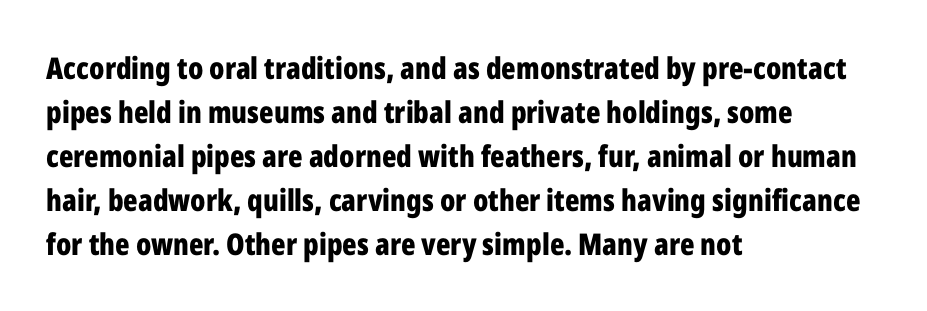
Posture: straight, roman, zero tilt. The sample has been set heavy, in full bold. Letter spacing: default. This rendering employs a face without finishing strokes, i.e., a sans-serif. The line-height multiplier appears to be the usual default. Casual observation: everything's shoved over to the left.
